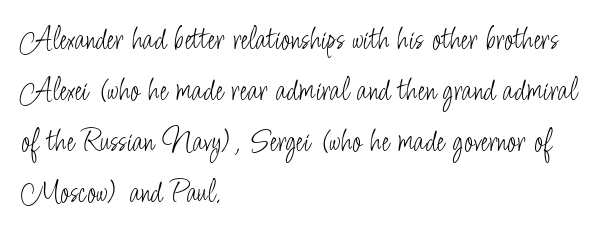
{"serif": "no", "bold": "no", "weight": "light", "width": "condensed", "stroke_contrast": "low", "x_height": "small", "monospaced": "no", "underline": "no", "align": "left", "line_spacing": "normal", "line_spacing_ratio": 1.5, "letter_spacing": "normal", "letter_spacing_em": 0.0, "glyph_px": 34}
